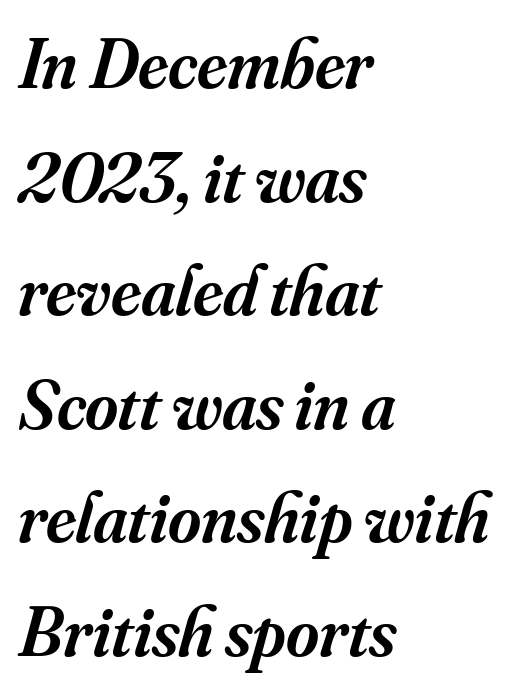
{"serif": "yes", "italic": "yes", "lean": "right", "slant_degrees": 16, "bold": "semi", "weight": "semibold", "width": "normal", "stroke_contrast": "medium", "x_height": "small", "monospaced": "no", "underline": "no", "align": "left", "line_spacing": "normal", "line_spacing_ratio": 1.6, "letter_spacing": "normal", "letter_spacing_em": 0.0, "glyph_px": 71}
